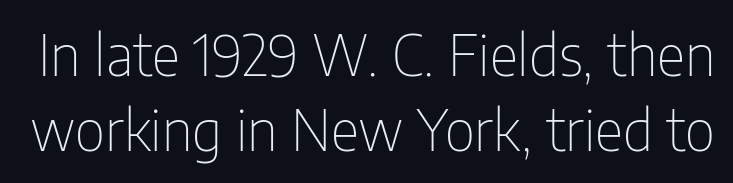
{"serif": "no", "italic": "no", "bold": "no", "weight": "thin", "width": "condensed", "stroke_contrast": "low", "x_height": "medium", "monospaced": "no", "underline": "no", "line_spacing": "normal", "line_spacing_ratio": 1.34, "letter_spacing": "normal", "letter_spacing_em": 0.0, "glyph_px": 56}
